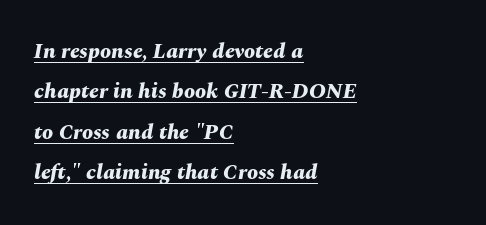
Q: Is the text bold? A: Yes.
Q: Is the text italic (slanted)? A: Yes, it leans right by about 10 degrees.
Q: Is the text underlined? A: Yes.
Q: How is the paragraph aligned? A: Left-aligned.
Q: Is the spacing between letters normal or unusually wide? A: Normal.
